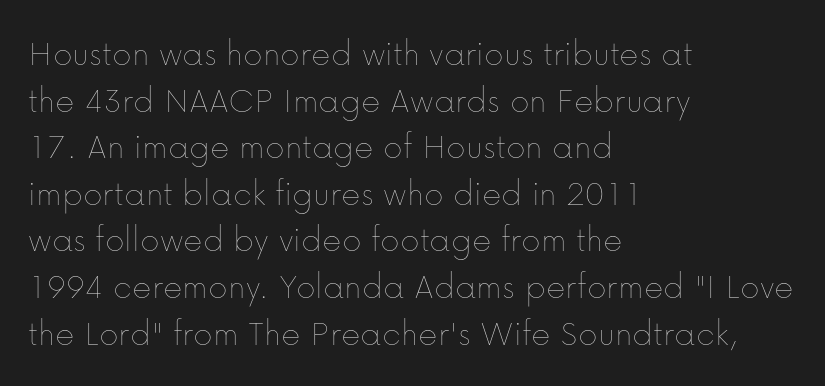
Q: Is the text bold? A: No.
Q: Is the text italic (slanted)? A: No, it is upright.
Q: Is the text underlined? A: No.
Q: How is the paragraph aligned? A: Left-aligned.
Q: Is the spacing between letters normal or unusually wide? A: Normal.
Q: Is the spacing between lines tight, normal or loose? A: Normal.
Q: Width (condensed, normal, or wide)? A: Normal.
Q: Stroke contrast? A: Low.
Q: x-height? A: Medium.
Q: Monospaced? A: No.
